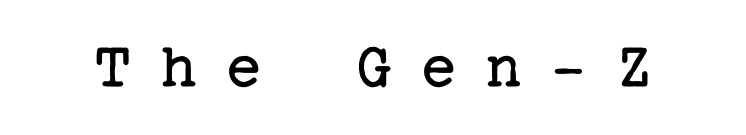
The image shows 66 px regular-weight serif type, upright; set unusually wide letter spacing (+0.44 em), not underlined; low stroke contrast and a medium x-height.
